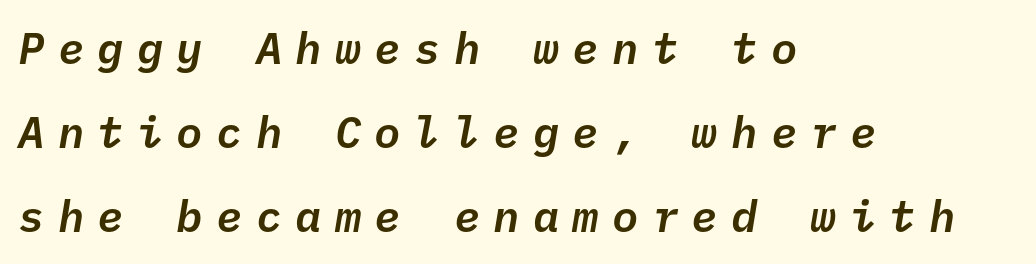
Q: Is the text italic (slanted)? A: Yes, it leans right by about 10 degrees.
Q: Is the text underlined? A: No.
Q: How is the paragraph aligned? A: Left-aligned.
Q: Is the spacing between letters normal or unusually wide? A: Unusually wide.
Q: Is the spacing between lines tight, normal or loose? A: Loose.
Q: Width (condensed, normal, or wide)? A: Normal.
Q: Stroke contrast? A: Low.
Q: x-height? A: Medium.
Q: Monospaced? A: Yes.
